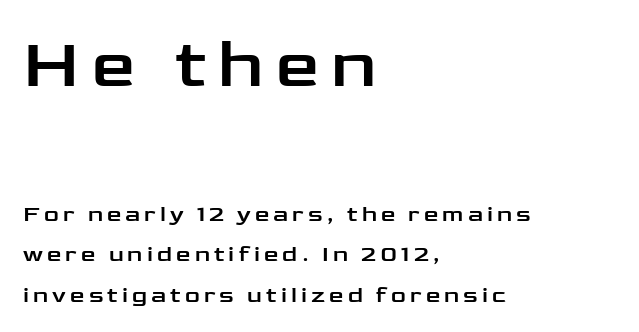
Q: Is the text italic (slanted)? A: No, it is upright.
Q: Is the typeface a serif or a sans-serif typeface? A: Sans-serif.
Q: Is the text underlined? A: No.
Q: How is the paragraph aligned? A: Left-aligned.
Q: Which block of text is set in a larger size, the first (top) or the second (bottom)? A: The first (top) one.
Q: Width (condensed, normal, or wide)? A: Wide.
Q: Stroke contrast? A: Low.
Q: x-height? A: Medium.
Q: Monospaced? A: No.
